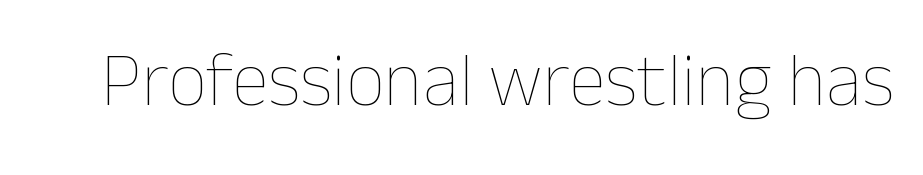
Q: Is the text bold? A: No.
Q: Is the text italic (slanted)? A: No, it is upright.
Q: Is the text underlined? A: No.
Q: Is the spacing between letters normal or unusually wide? A: Normal.
Q: Width (condensed, normal, or wide)? A: Normal.
Q: Stroke contrast? A: Low.
Q: x-height? A: Medium.
Q: Monospaced? A: No.
